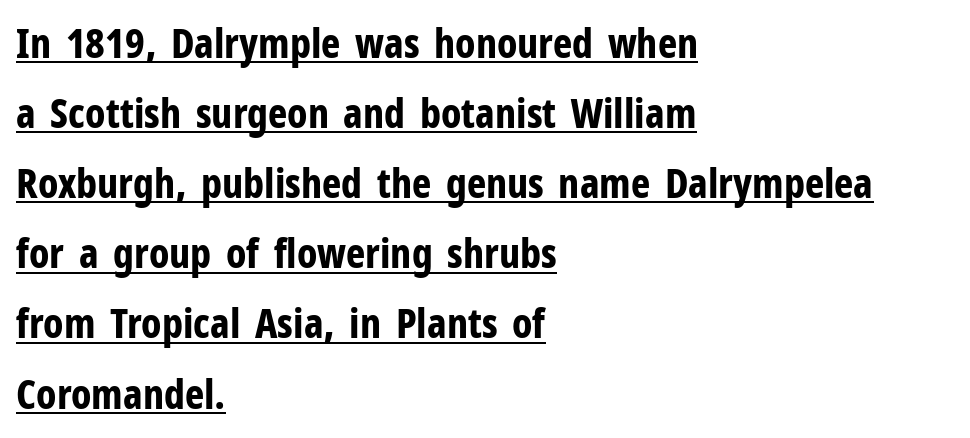
{"serif": "no", "italic": "no", "bold": "yes", "weight": "bold", "width": "condensed", "stroke_contrast": "low", "x_height": "medium", "monospaced": "no", "underline": "yes", "align": "left", "line_spacing_ratio": 1.71, "letter_spacing": "normal", "letter_spacing_em": 0.0, "glyph_px": 41}
